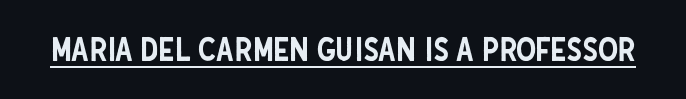
{"serif": "no", "italic": "no", "width": "condensed", "stroke_contrast": "low", "x_height": "large", "monospaced": "no", "underline": "yes", "letter_spacing": "normal", "letter_spacing_em": 0.0, "glyph_px": 32}
